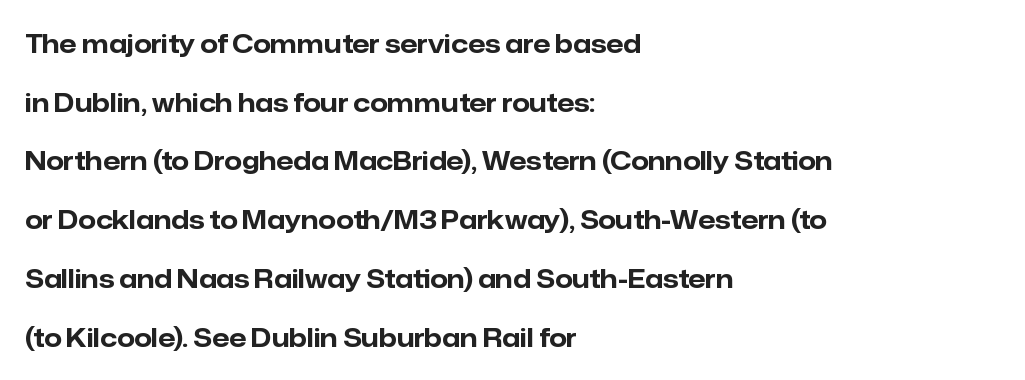
The letters stand upright; this is a roman face. Quick note: interline space is abundant. Lines of text with bare space underneath. Compared with an ordinary text face, these strokes are far heavier — a full bold.
